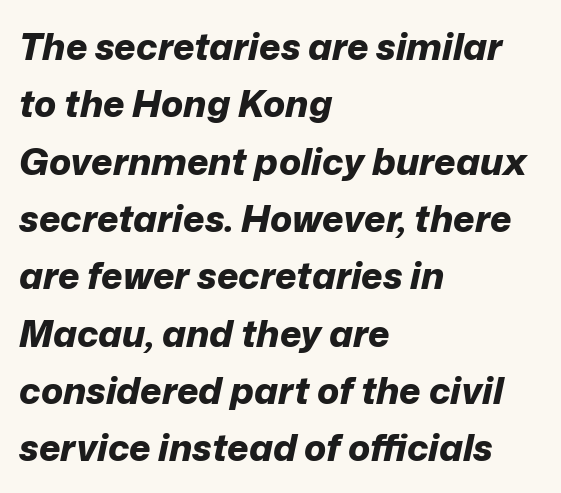
The image shows 37 px bold type, italic (leaning right); set left-aligned, normal line spacing (1.55x), normal letter spacing, not underlined; low stroke contrast and a medium x-height.
